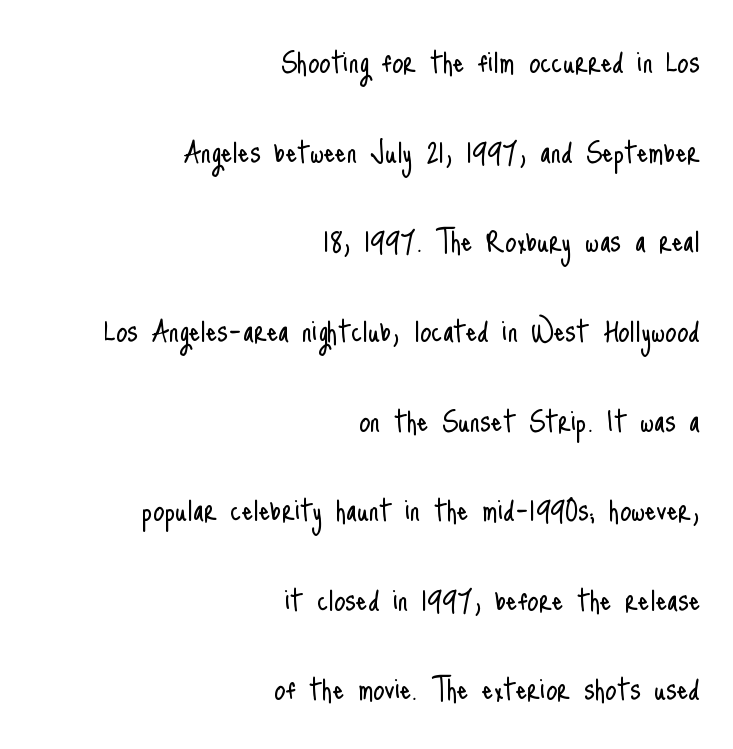
{"serif": "no", "italic": "no", "bold": "no", "weight": "light", "width": "condensed", "stroke_contrast": "low", "x_height": "small", "monospaced": "no", "underline": "no", "align": "right", "line_spacing": "loose", "line_spacing_ratio": 2.49, "letter_spacing": "normal", "letter_spacing_em": 0.0, "glyph_px": 36}
